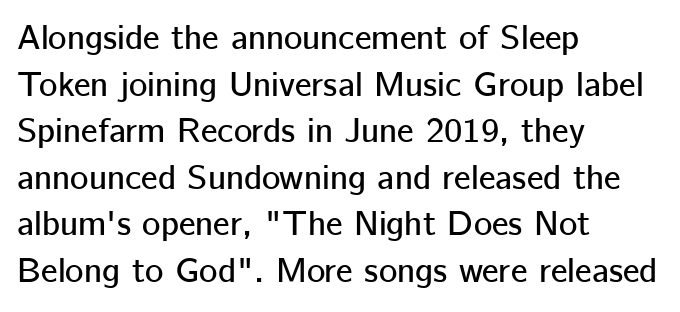
Q: Is the text italic (slanted)? A: No, it is upright.
Q: Is the typeface a serif or a sans-serif typeface? A: Sans-serif.
Q: Is the text underlined? A: No.
Q: How is the paragraph aligned? A: Left-aligned.
Q: Is the spacing between letters normal or unusually wide? A: Normal.
Q: Is the spacing between lines tight, normal or loose? A: Normal.
Q: Width (condensed, normal, or wide)? A: Normal.
Q: Stroke contrast? A: Low.
Q: x-height? A: Medium.
Q: Monospaced? A: No.
